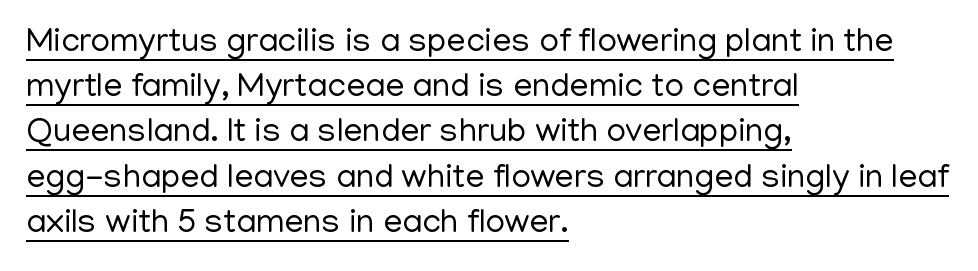
Q: Is the text bold? A: No.
Q: Is the text italic (slanted)? A: No, it is upright.
Q: Is the typeface a serif or a sans-serif typeface? A: Sans-serif.
Q: Is the text underlined? A: Yes.
Q: How is the paragraph aligned? A: Left-aligned.
Q: Is the spacing between letters normal or unusually wide? A: Normal.
Q: Is the spacing between lines tight, normal or loose? A: Normal.
Q: Width (condensed, normal, or wide)? A: Normal.
Q: Stroke contrast? A: Low.
Q: x-height? A: Medium.
Q: Monospaced? A: No.
